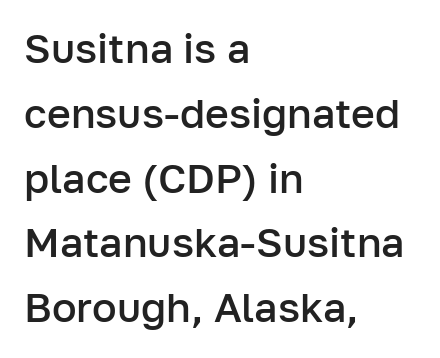
Observe the ordinary spacing: letters are neighbours, not strangers. The passage shown is semibold, sitting just below true bold. A classic flush-left, rag-right setting is used for this passage. This rendering employs a face without finishing strokes, i.e., a sans-serif. Upright lettering throughout.
